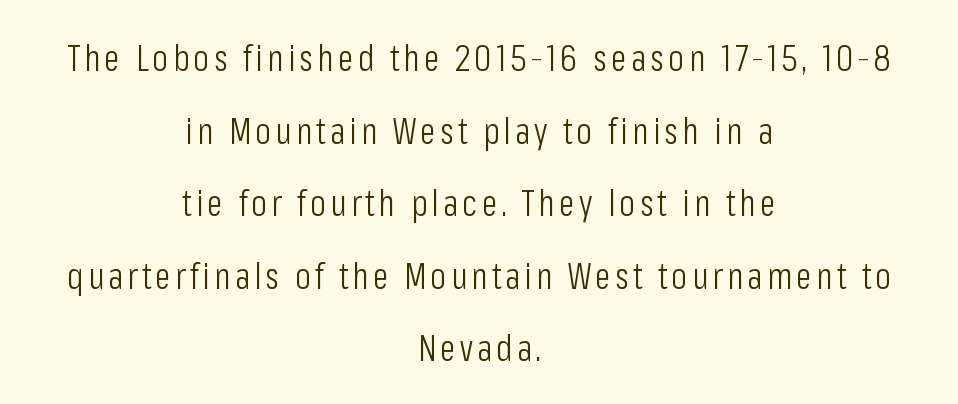
Check under the words: just untouched page. Compared with a flush-left layout, this one balances lines on the center instead. Examine the stroke ends and you'll find no serifs. Note the varied advance widths — an 'i' is clearly narrower than an 'm'. Vertical stems look standard width or narrower in stroke. Quick note: not italic, upright.
